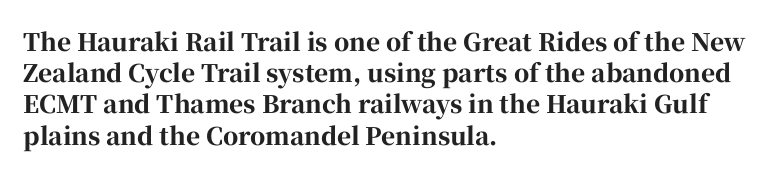
Q: Is the text bold? A: Yes.
Q: Is the text italic (slanted)? A: No, it is upright.
Q: Is the text underlined? A: No.
Q: How is the paragraph aligned? A: Left-aligned.
Q: Is the spacing between letters normal or unusually wide? A: Normal.
Q: Is the spacing between lines tight, normal or loose? A: Normal.
